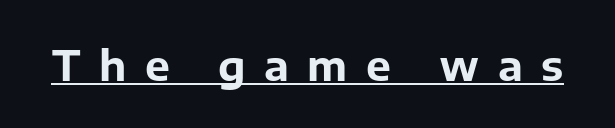
The image shows 42 px bold sans-serif type, upright; set unusually wide letter spacing (+0.44 em), underlined; low stroke contrast and a medium x-height.
